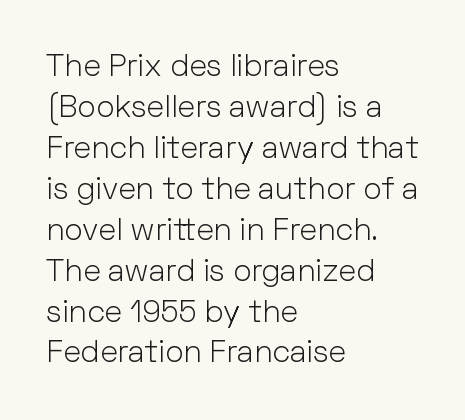
Rows of type keep a routine distance in the vertical direction. The type sits square on the baseline with zero lean. Stroke thickness stays within the range of a standard reading face or lighter. These lines are set flush left with a ragged right edge. Between one letter and the next there's only the usual sliver of space.
